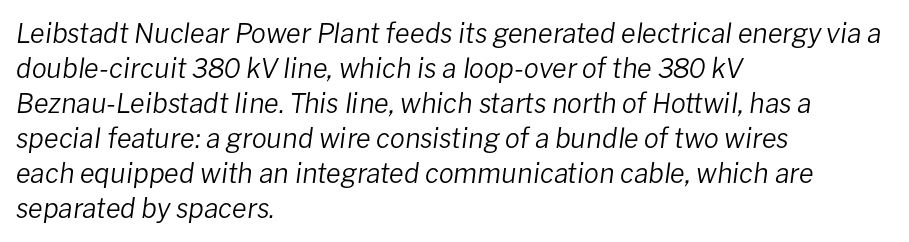
{"italic": "yes", "lean": "right", "slant_degrees": 8, "bold": "no", "underline": "no", "align": "left", "line_spacing": "normal", "line_spacing_ratio": 1.3, "letter_spacing": "normal", "letter_spacing_em": 0.0, "glyph_px": 27}
